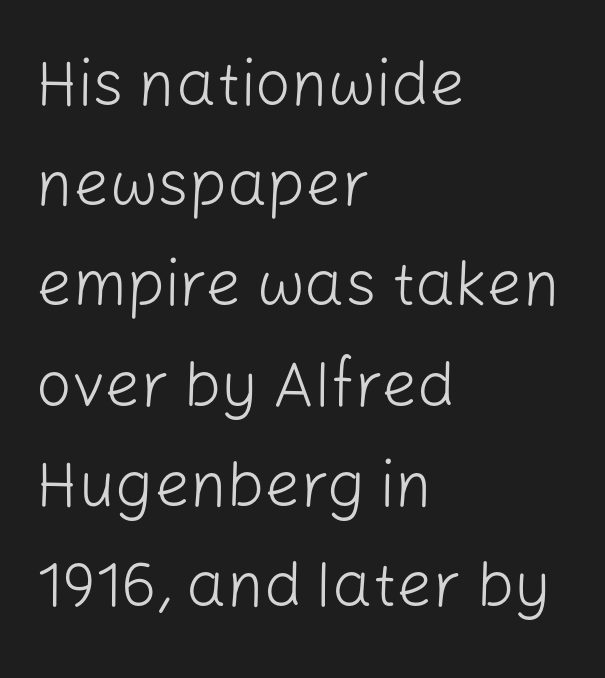
Q: Is the text bold? A: No.
Q: Is the text italic (slanted)? A: No, it is upright.
Q: Is the typeface a serif or a sans-serif typeface? A: Sans-serif.
Q: Is the text underlined? A: No.
Q: How is the paragraph aligned? A: Left-aligned.
Q: Is the spacing between letters normal or unusually wide? A: Normal.
Q: Is the spacing between lines tight, normal or loose? A: Normal.
Q: Width (condensed, normal, or wide)? A: Normal.
Q: Stroke contrast? A: Low.
Q: x-height? A: Medium.
Q: Monospaced? A: No.
